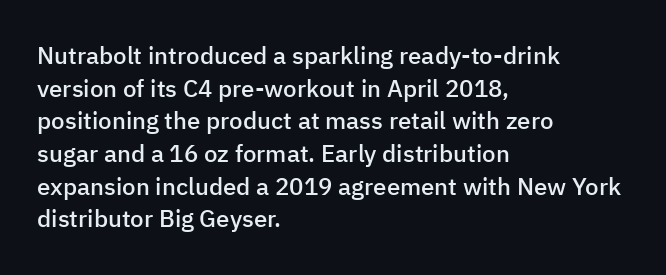
{"italic": "no", "bold": "semi", "underline": "no", "align": "left", "line_spacing": "normal", "line_spacing_ratio": 1.36, "letter_spacing": "normal", "letter_spacing_em": 0.0, "glyph_px": 24}
